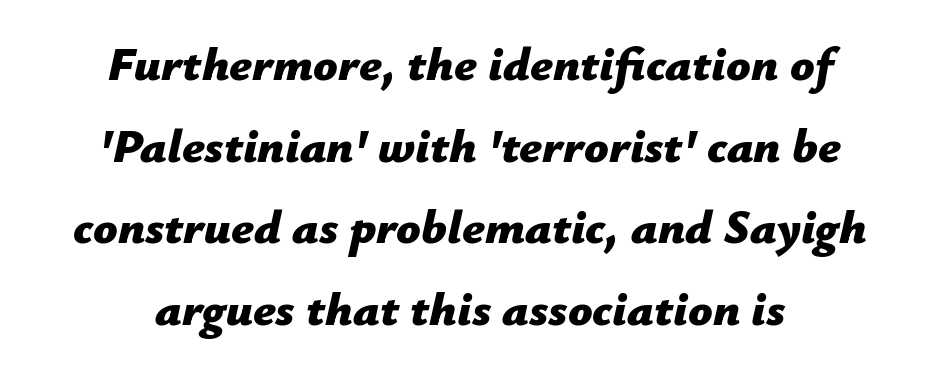
Evenly set lines give the paragraph a standard silhouette. The gap between lines stays unmarked. Both edges are ragged and mirror each other, which tells us the setting is centered. Is the type slanted? Yes — the strokes lean at a clear angle. This sample uses plain, unmodified letter spacing. On the weight axis this lands at bold, roughly 700.
